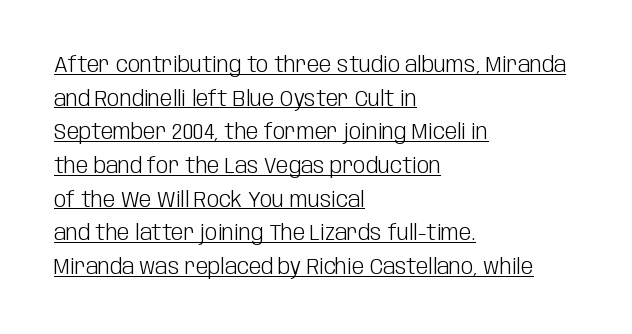
The image shows 22 px text type, upright; set left-aligned, normal line spacing (1.53x), normal letter spacing, underlined.
